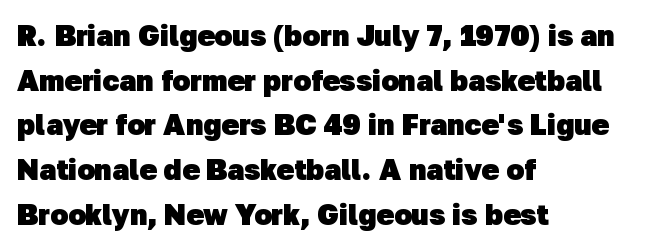
Q: Is the text bold? A: Yes.
Q: Is the typeface a serif or a sans-serif typeface? A: Sans-serif.
Q: Is the text underlined? A: No.
Q: How is the paragraph aligned? A: Left-aligned.
Q: Is the spacing between letters normal or unusually wide? A: Normal.
Q: Is the spacing between lines tight, normal or loose? A: Normal.
Q: Width (condensed, normal, or wide)? A: Normal.
Q: Stroke contrast? A: Low.
Q: x-height? A: Medium.
Q: Monospaced? A: No.
